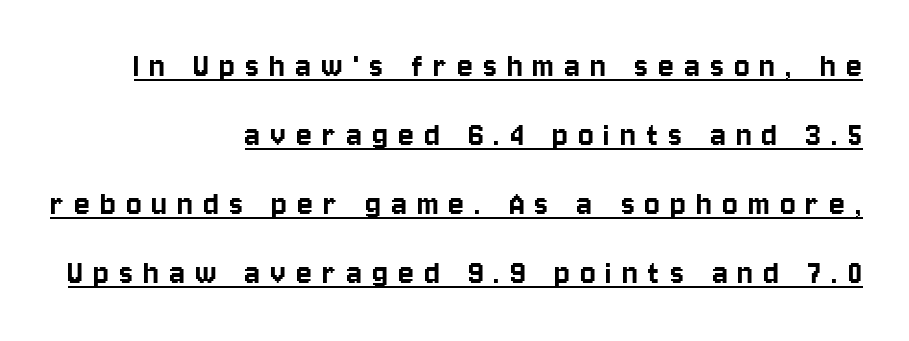
{"serif": "no", "italic": "no", "width": "condensed", "stroke_contrast": "low", "x_height": "large", "monospaced": "no", "underline": "yes", "align": "right", "line_spacing": "loose", "line_spacing_ratio": 1.92, "letter_spacing": "wide", "letter_spacing_em": 0.29, "glyph_px": 36}
